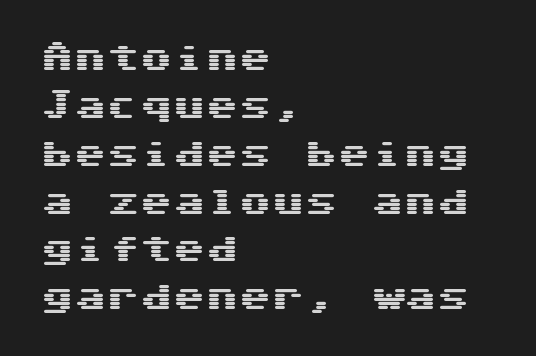
{"serif": "no", "italic": "no", "width": "wide", "stroke_contrast": "medium", "x_height": "medium", "monospaced": "yes", "underline": "no", "align": "left", "line_spacing": "normal", "line_spacing_ratio": 1.45, "letter_spacing": "normal", "letter_spacing_em": 0.0, "glyph_px": 33}
